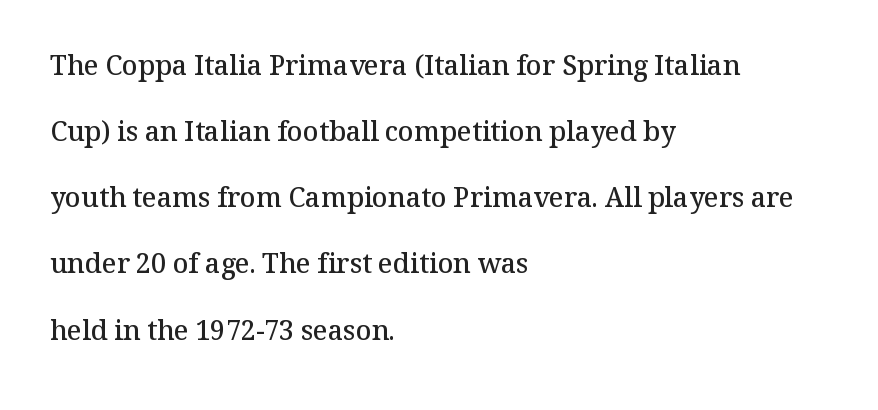
Compared with an ordinary text face, these strokes are moderately heavier — a semibold. Any mark beneath the type? The region is blank. Quick note: not italic, upright. Students, note that the glyphs here touch the page at normal intervals. The ragged edge is on the right, which tells us the setting is flush left. If you measured baseline to baseline, you'd find a long distance.
